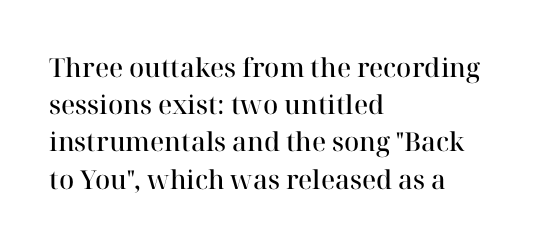
Q: Is the text bold? A: Semi-bold.
Q: Is the text italic (slanted)? A: No, it is upright.
Q: Is the text underlined? A: No.
Q: How is the paragraph aligned? A: Left-aligned.
Q: Is the spacing between letters normal or unusually wide? A: Normal.
Q: Is the spacing between lines tight, normal or loose? A: Normal.
